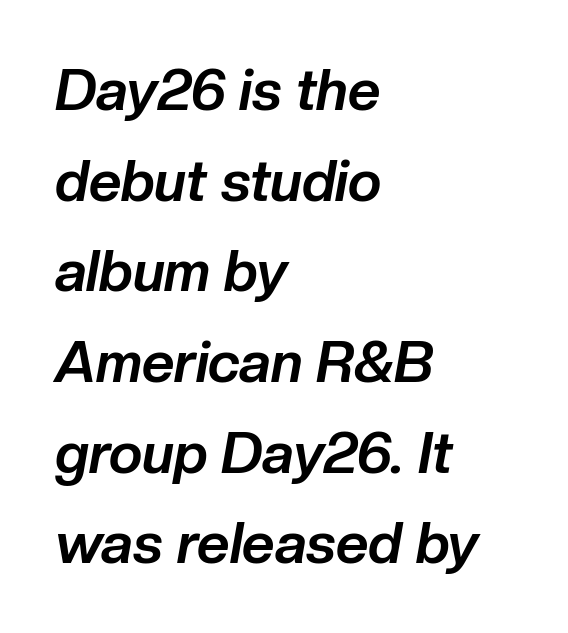
The image shows 57 px bold type, italic (leaning right); set left-aligned, normal line spacing (1.59x), normal letter spacing, not underlined; low stroke contrast and a medium x-height.
